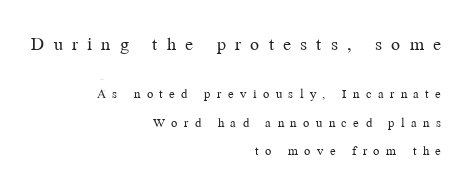
A typesetter would call this leading open, well beyond the default. The rag falls on the left side of this text block. Heaviness? Minimal to ordinary, like unemphasized prose. Characters follow at a spacing far wider than the type designer built in.
